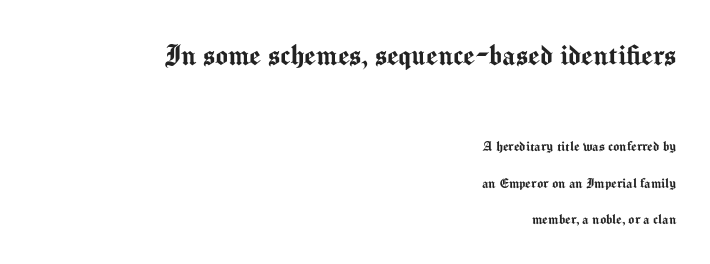
The image shows 33 px sans-serif type, upright; set right-aligned, loose line spacing (2.29x), normal letter spacing, not underlined; the first (top) block is 2.06x larger; medium stroke contrast and a medium x-height.
